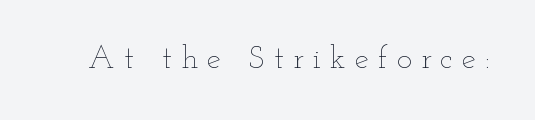
{"italic": "no", "bold": "no", "weight": "thin", "width": "wide", "stroke_contrast": "low", "x_height": "small", "monospaced": "no", "underline": "no", "letter_spacing": "wide", "letter_spacing_em": 0.29, "glyph_px": 32}
